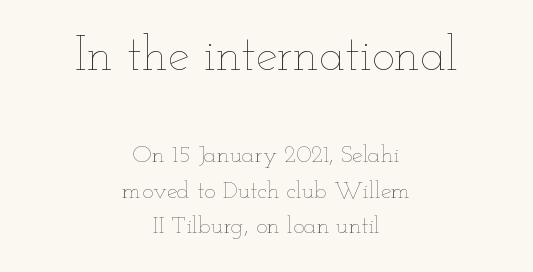
Caption: standard tracking, unaltered. Character widths vary here, with narrow letters taking less room than wide ones. The axis of the letterforms is exactly vertical. Decoration check: the copy has no underline. This block has exactly the height ordinary leading produces.
